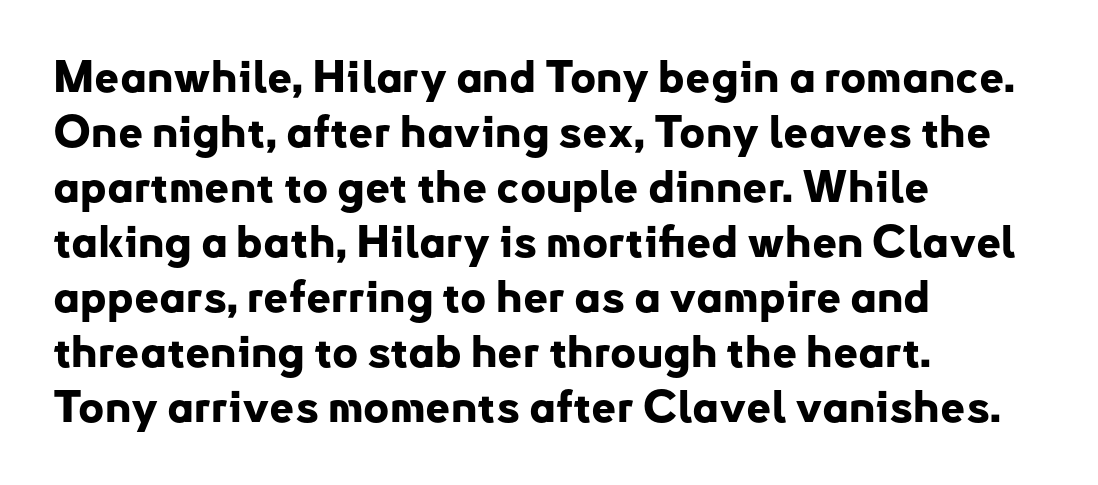
The image shows 44 px bold sans-serif type, upright; set left-aligned, normal line spacing (1.25x), normal letter spacing, not underlined; low stroke contrast and a small x-height.
